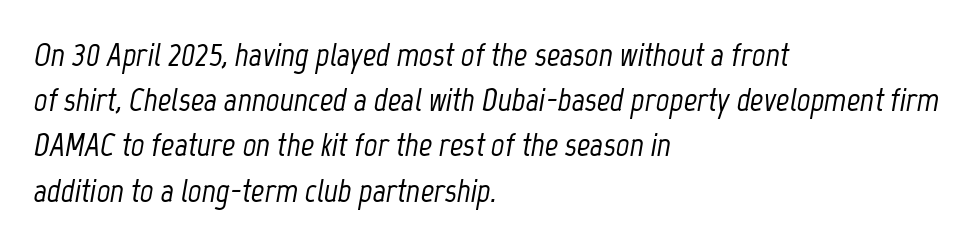
{"italic": "yes", "lean": "right", "slant_degrees": 12, "width": "condensed", "stroke_contrast": "low", "x_height": "medium", "monospaced": "no", "underline": "no", "align": "left", "line_spacing": "normal", "line_spacing_ratio": 1.37, "letter_spacing": "normal", "letter_spacing_em": 0.0, "glyph_px": 33}
